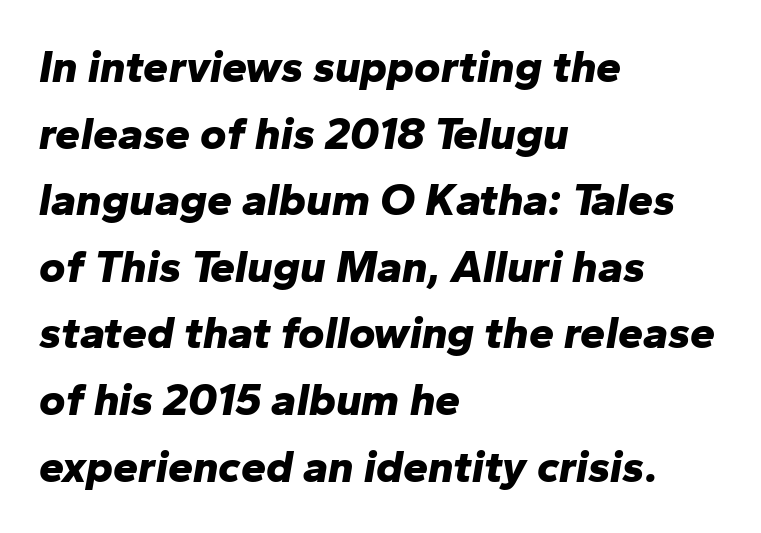
The letters are slanted; this is an italic face. Observe the ordinary spacing: letters are neighbours, not strangers. Proportional: the letters do not fall into vertical columns. Leading matches the norm, producing a regular column.
